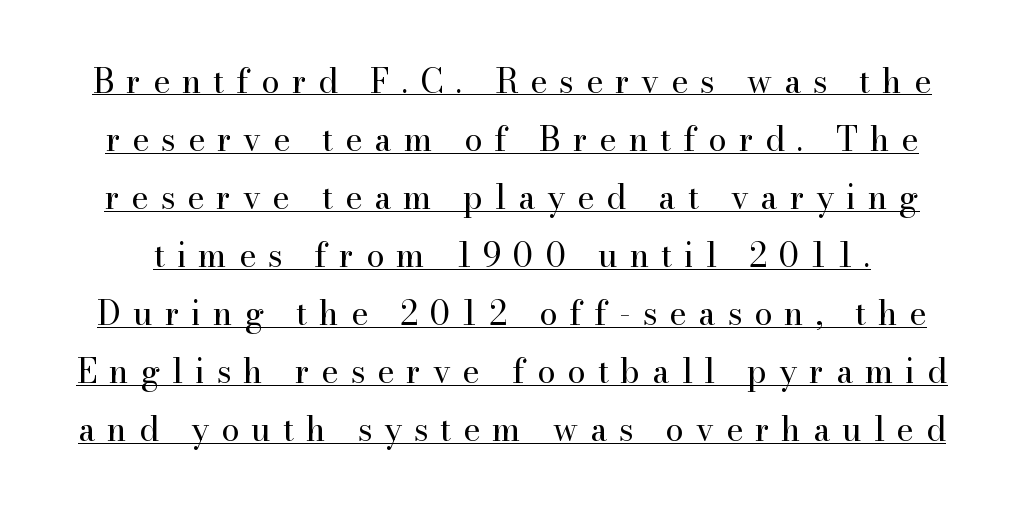
{"serif": "yes", "italic": "no", "bold": "no", "weight": "regular", "width": "normal", "stroke_contrast": "high", "x_height": "small", "monospaced": "no", "underline": "yes", "line_spacing_ratio": 1.76, "letter_spacing": "wide", "letter_spacing_em": 0.36, "glyph_px": 33}
